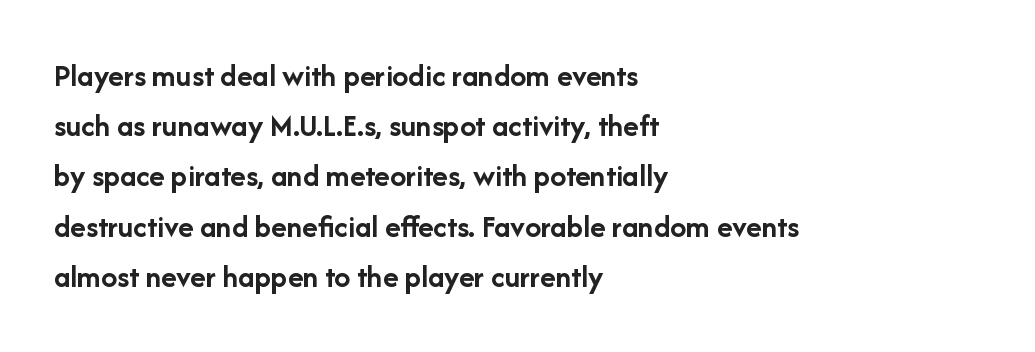
The image shows 32 px semibold sans-serif type, upright; set left-aligned, normal line spacing (1.57x), normal letter spacing, not underlined; low stroke contrast and a medium x-height.
